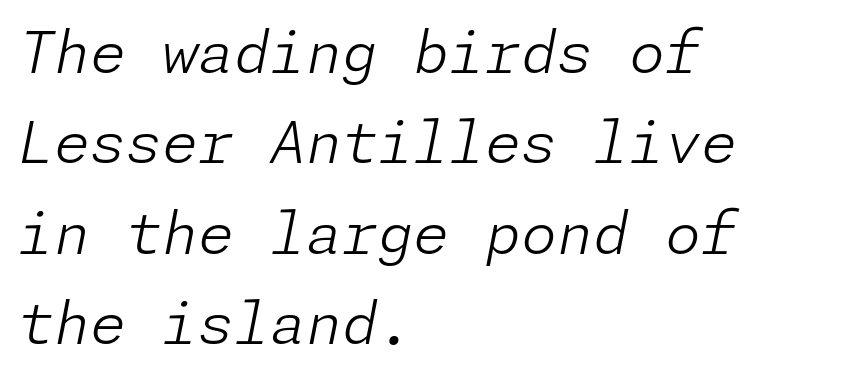
Q: Is the text bold? A: No.
Q: Is the text italic (slanted)? A: Yes, it leans right by about 11 degrees.
Q: Is the text underlined? A: No.
Q: How is the paragraph aligned? A: Left-aligned.
Q: Is the spacing between letters normal or unusually wide? A: Normal.
Q: Is the spacing between lines tight, normal or loose? A: Normal.
Q: Width (condensed, normal, or wide)? A: Normal.
Q: Stroke contrast? A: Low.
Q: x-height? A: Medium.
